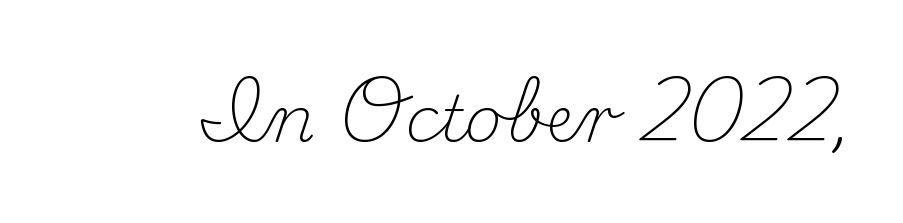
The image shows 64 px light serif type; set normal letter spacing, not underlined; medium stroke contrast and a small x-height.
